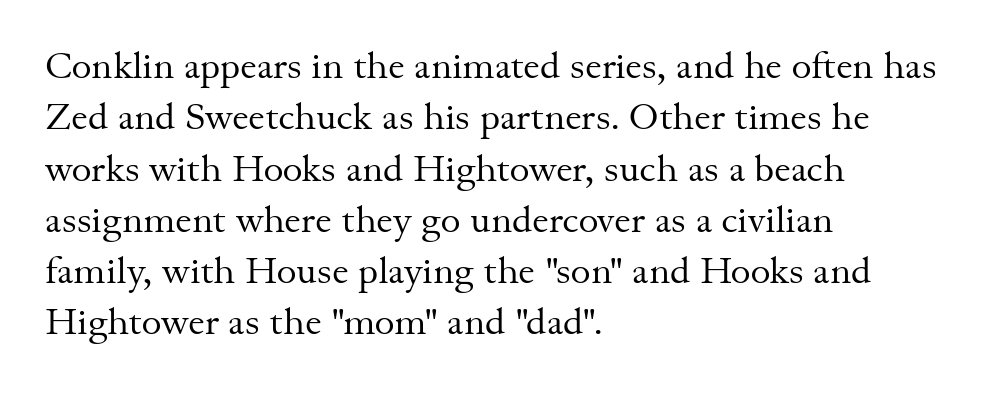
Every row of glyphs begins at an identical x-position on the left. The specimen reads as upright at a glance. Is this a heavy cut? Hardly; it is regular or lighter. The strip under each line holds only bare page.
